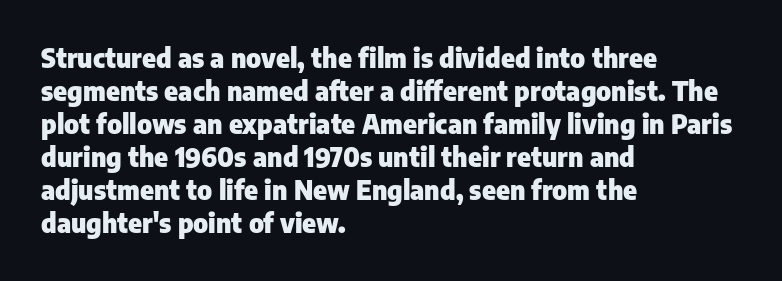
The leading is moderate, giving the passage an even texture. A dark, heavy texture on the line: the type is bold. Descenders hang freely into open space. Letter spacing: default. Notice how the passage keeps a crisp vertical edge on the left only. This is roman type, the default non-slanted kind.
